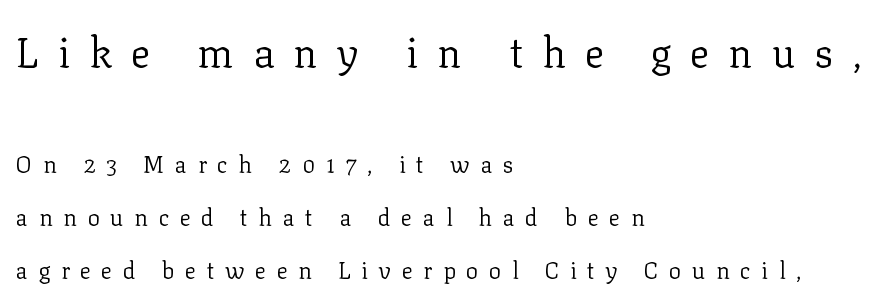
{"serif": "yes", "italic": "no", "bold": "no", "weight": "regular", "width": "normal", "stroke_contrast": "low", "x_height": "medium", "monospaced": "no", "underline": "no", "align": "left", "line_spacing": "loose", "line_spacing_ratio": 2.31, "letter_spacing": "wide", "letter_spacing_em": 0.46, "larger_block": "first", "size_ratio": 1.78, "glyph_px": 41}
